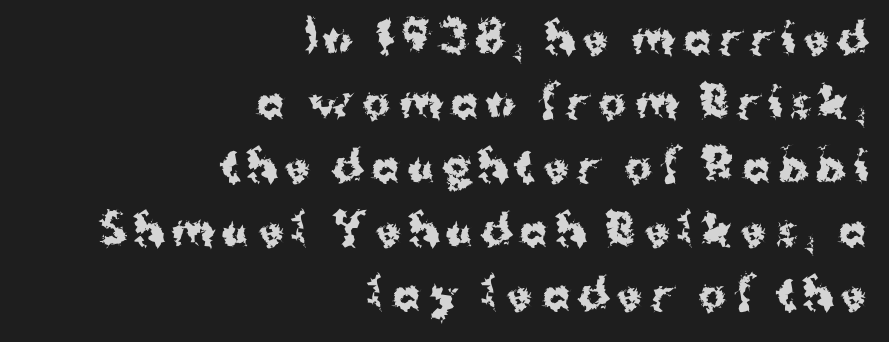
The image shows 41 px bold sans-serif type, upright; set right-aligned, normal line spacing (1.56x), unusually wide letter spacing (+0.2 em), not underlined; medium stroke contrast and a medium x-height.
